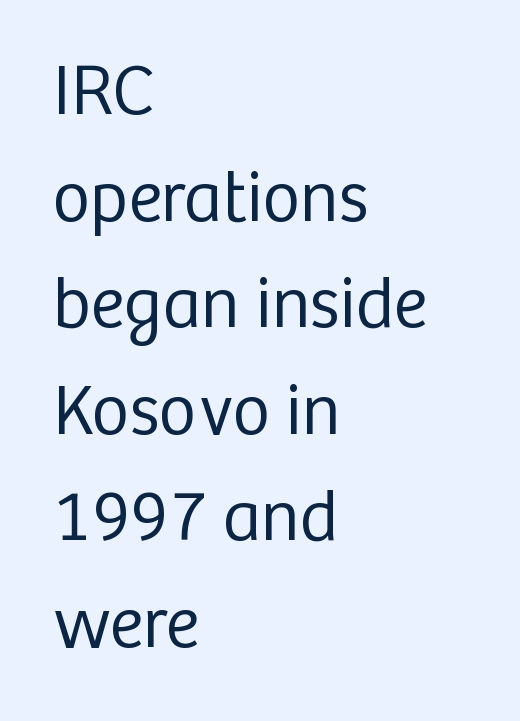
{"serif": "no", "italic": "no", "bold": "no", "weight": "regular", "width": "normal", "stroke_contrast": "low", "x_height": "medium", "monospaced": "no", "underline": "no", "align": "left", "line_spacing": "normal", "line_spacing_ratio": 1.48, "letter_spacing": "normal", "letter_spacing_em": 0.0, "glyph_px": 72}
